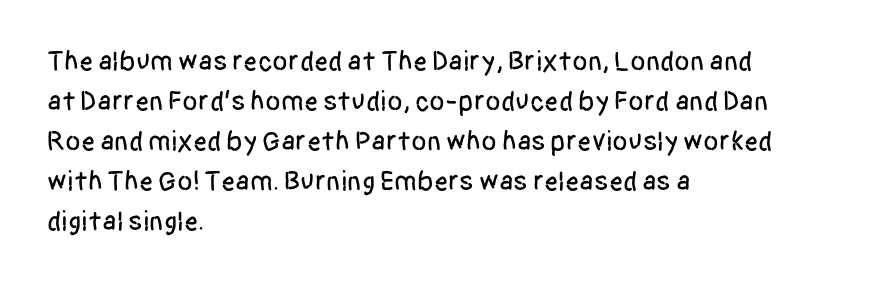
The image shows 28 px condensed sans-serif type, upright; set left-aligned, normal line spacing (1.43x), normal letter spacing, not underlined; low stroke contrast and a large x-height.
